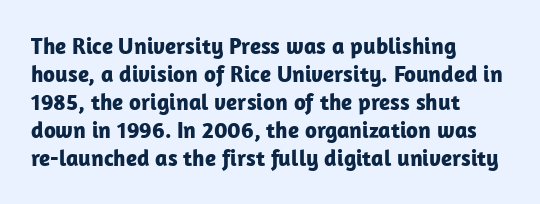
Q: Is the text bold? A: Yes.
Q: Is the text italic (slanted)? A: No, it is upright.
Q: Is the text underlined? A: No.
Q: How is the paragraph aligned? A: Left-aligned.
Q: Is the spacing between letters normal or unusually wide? A: Normal.
